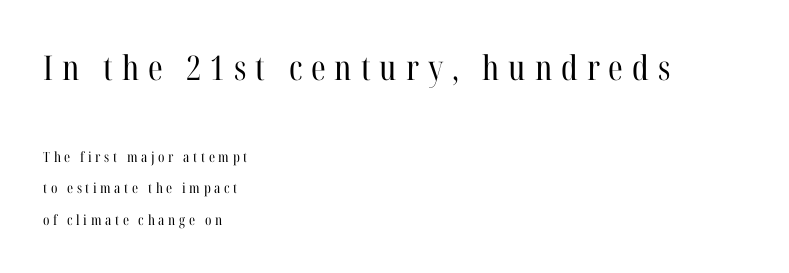
{"serif": "yes", "italic": "no", "bold": "no", "weight": "regular", "width": "condensed", "stroke_contrast": "high", "x_height": "medium", "monospaced": "no", "underline": "no", "align": "left", "line_spacing": "loose", "line_spacing_ratio": 2.25, "letter_spacing": "wide", "letter_spacing_em": 0.26, "larger_block": "first", "size_ratio": 2.43, "glyph_px": 34}
